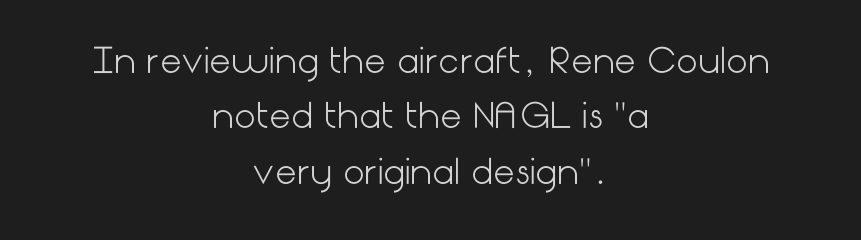
Q: Is the text bold? A: No.
Q: Is the text italic (slanted)? A: No, it is upright.
Q: Is the typeface a serif or a sans-serif typeface? A: Sans-serif.
Q: Is the text underlined? A: No.
Q: How is the paragraph aligned? A: Centered.
Q: Is the spacing between letters normal or unusually wide? A: Normal.
Q: Is the spacing between lines tight, normal or loose? A: Normal.
Q: Width (condensed, normal, or wide)? A: Normal.
Q: Stroke contrast? A: Low.
Q: x-height? A: Medium.
